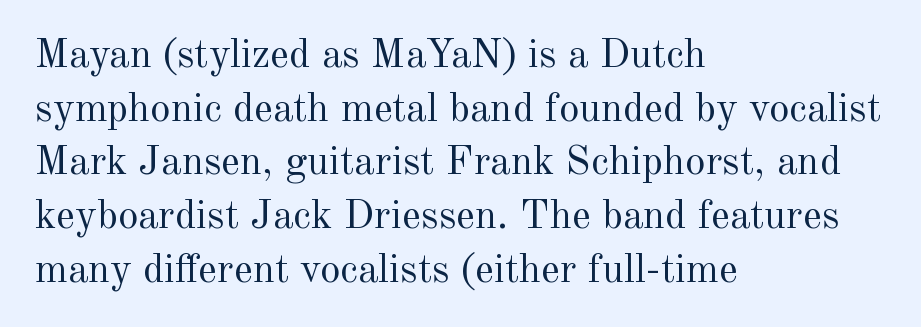
Students, observe: this is what conventionally led text looks like. The passage shown has conventional tracking throughout. Proportional: the letters do not fall into vertical columns. A quiet, ordinary-to-light weight characterises the typeface.
